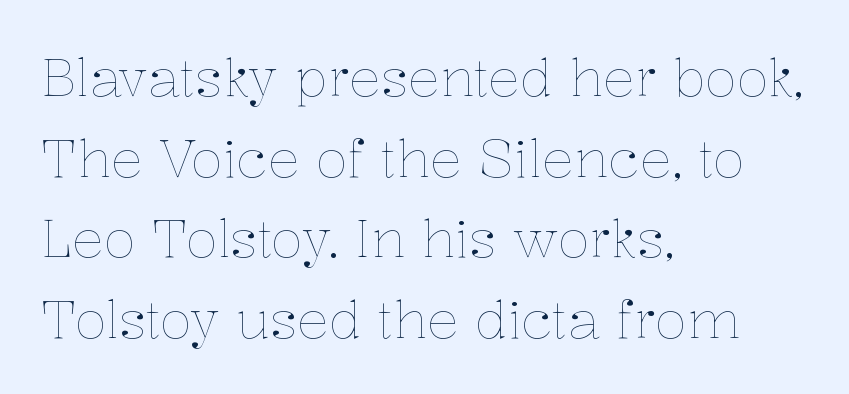
Compared with a typical body face, this is equally light or lighter still. The specimen reads as upright at a glance. Rows of type keep a routine distance in the vertical direction. The tracking reads as untouched default to a designer's eye. A typesetter would call this proportional, since set widths differ per character. Notice how the passage keeps a crisp vertical edge on the left only.
